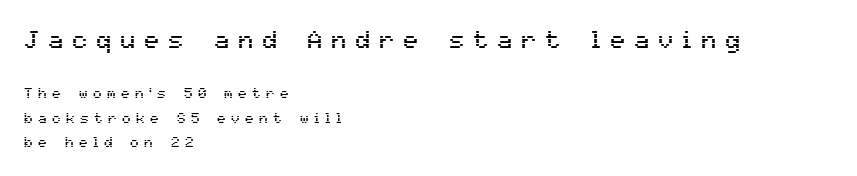
Clear beneath every line of the passage. Quick note: not italic, upright. The line texture is sparse and dotted thanks to wide tracking. All the whitespace from short lines collects on the right. If you squint, the top block still reads clearly — it's the larger of the two.
